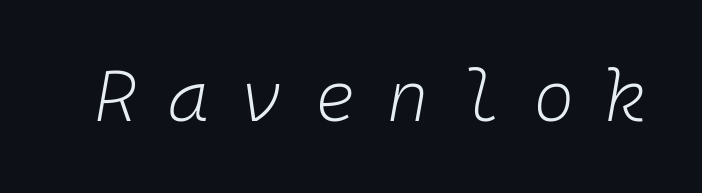
Q: Is the text bold? A: No.
Q: Is the text italic (slanted)? A: Yes, it leans right by about 10 degrees.
Q: Is the text underlined? A: No.
Q: Is the spacing between letters normal or unusually wide? A: Unusually wide.
Q: Width (condensed, normal, or wide)? A: Normal.
Q: Stroke contrast? A: Low.
Q: x-height? A: Medium.
Q: Monospaced? A: Yes.
